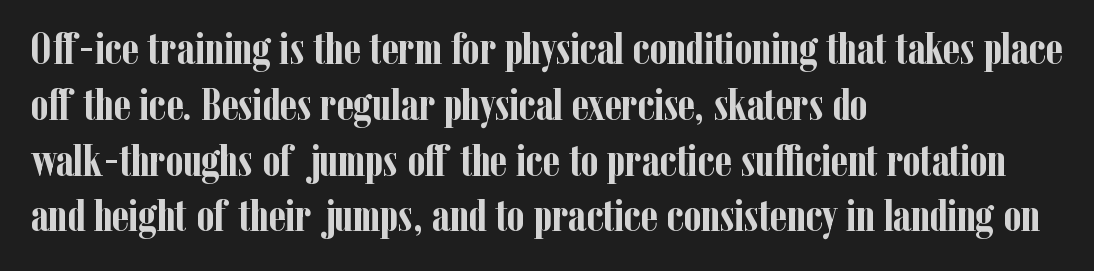
Vertical strokes here are truly vertical. Which margin do the lines hug? The left one — the right edge is uneven. Proportional: the letters do not fall into vertical columns. Compared with typical body copy, the letter spacing here is the same.
